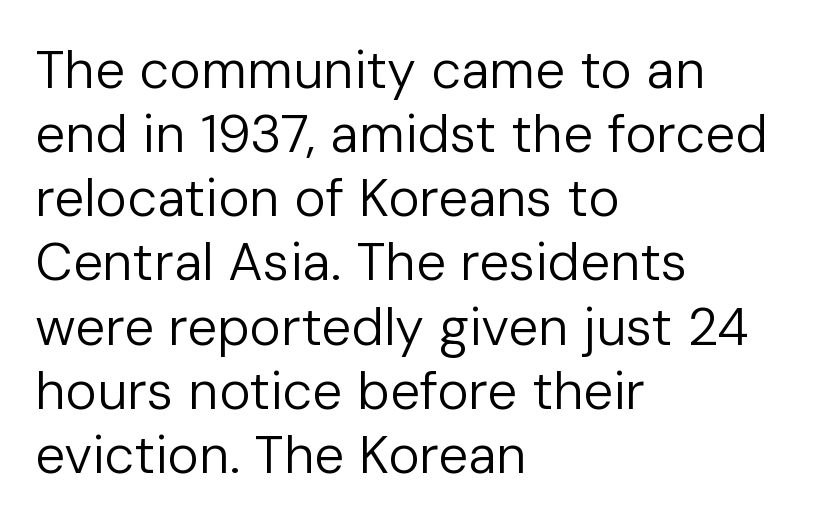
{"serif": "no", "italic": "no", "bold": "no", "weight": "regular", "width": "normal", "stroke_contrast": "low", "x_height": "medium", "monospaced": "no", "underline": "no", "align": "left", "line_spacing_ratio": 1.21, "letter_spacing": "normal", "letter_spacing_em": 0.0, "glyph_px": 53}
